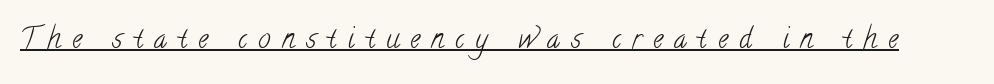
{"serif": "yes", "bold": "no", "weight": "light", "width": "condensed", "stroke_contrast": "low", "x_height": "small", "monospaced": "no", "underline": "yes", "letter_spacing": "wide", "letter_spacing_em": 0.4, "glyph_px": 28}
